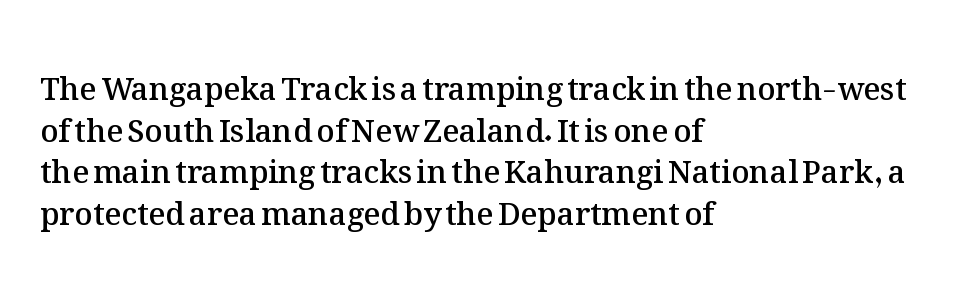
{"italic": "no", "bold": "semi", "weight": "semibold", "width": "normal", "stroke_contrast": "medium", "x_height": "medium", "monospaced": "no", "underline": "no", "align": "left", "line_spacing": "normal", "line_spacing_ratio": 1.34, "letter_spacing": "normal", "letter_spacing_em": 0.0, "glyph_px": 31}
